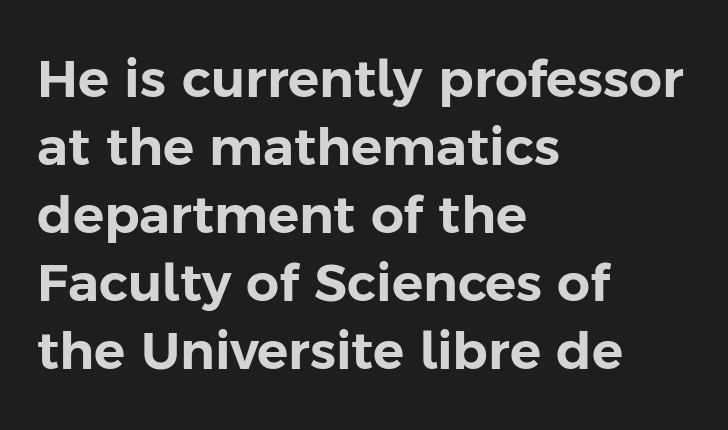
Q: Is the text italic (slanted)? A: No, it is upright.
Q: Is the typeface a serif or a sans-serif typeface? A: Sans-serif.
Q: Is the text underlined? A: No.
Q: How is the paragraph aligned? A: Left-aligned.
Q: Is the spacing between letters normal or unusually wide? A: Normal.
Q: Is the spacing between lines tight, normal or loose? A: Normal.
Q: Width (condensed, normal, or wide)? A: Normal.
Q: Stroke contrast? A: Low.
Q: x-height? A: Medium.
Q: Monospaced? A: No.
